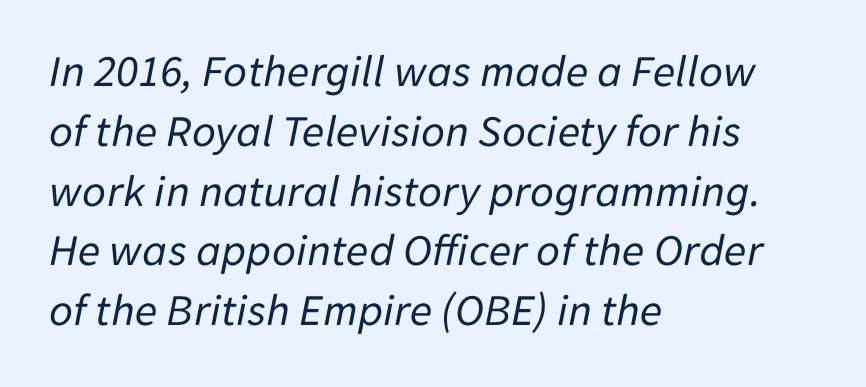
{"italic": "yes", "lean": "right", "slant_degrees": 11, "bold": "no", "weight": "regular", "width": "normal", "stroke_contrast": "low", "x_height": "medium", "monospaced": "no", "underline": "no", "align": "left", "line_spacing": "normal", "line_spacing_ratio": 1.3, "letter_spacing": "normal", "letter_spacing_em": 0.0, "glyph_px": 46}
